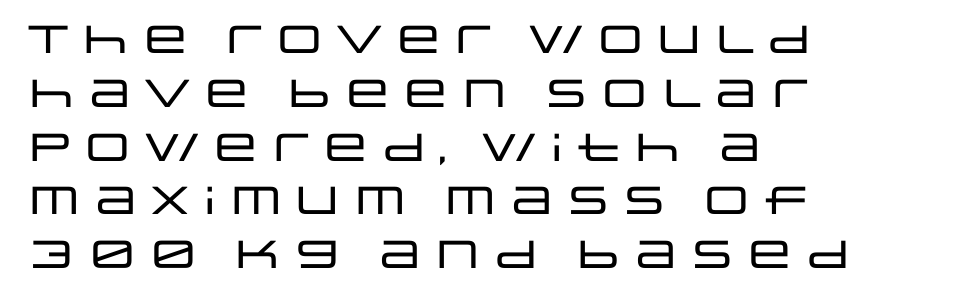
Q: Is the text italic (slanted)? A: No, it is upright.
Q: Is the typeface a serif or a sans-serif typeface? A: Sans-serif.
Q: Is the text underlined? A: No.
Q: How is the paragraph aligned? A: Left-aligned.
Q: Is the spacing between letters normal or unusually wide? A: Normal.
Q: Is the spacing between lines tight, normal or loose? A: Normal.
Q: Width (condensed, normal, or wide)? A: Wide.
Q: Stroke contrast? A: Low.
Q: x-height? A: Large.
Q: Monospaced? A: No.
